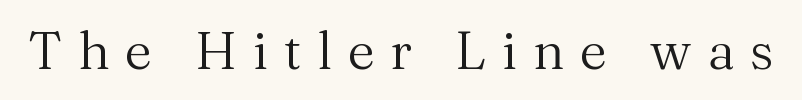
The image shows 53 px regular-weight serif type, upright; set unusually wide letter spacing (+0.29 em), not underlined; medium stroke contrast and a medium x-height.
